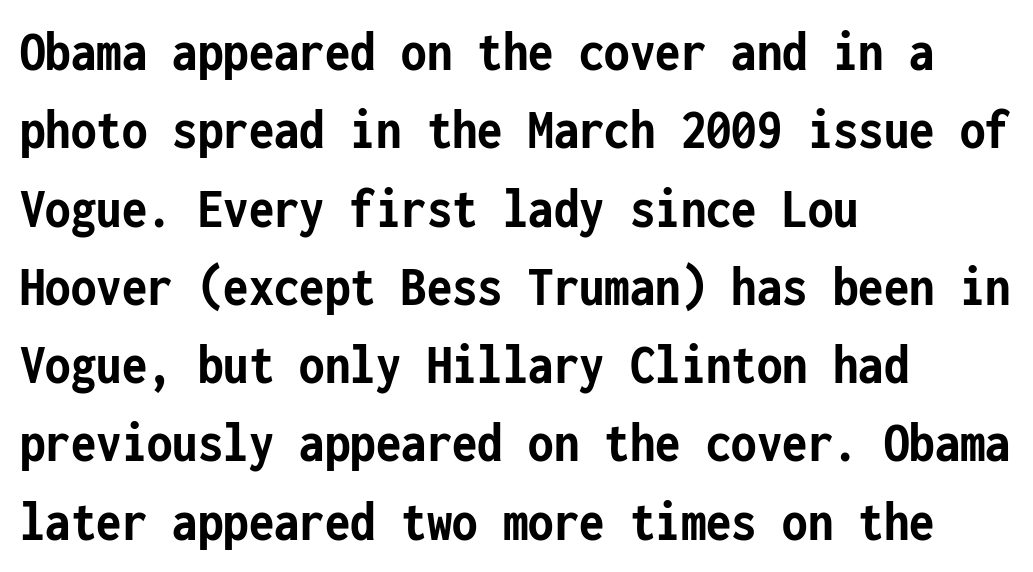
Vertical strokes here are truly vertical. Notice how descenders clear the ascenders below comfortably — that's standard leading. The letters march in equal steps, a hallmark of fixed-pitch type. Is the block centered? No — it sits flush against the left margin. Note: no serifs on the glyphs.
